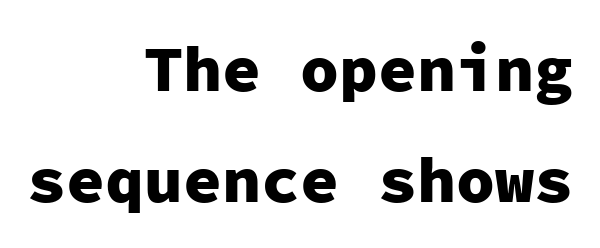
{"serif": "no", "italic": "no", "bold": "yes", "weight": "heavy", "width": "normal", "stroke_contrast": "low", "x_height": "medium", "monospaced": "yes", "underline": "no", "align": "right", "line_spacing_ratio": 1.71, "letter_spacing": "normal", "letter_spacing_em": 0.0, "glyph_px": 65}
